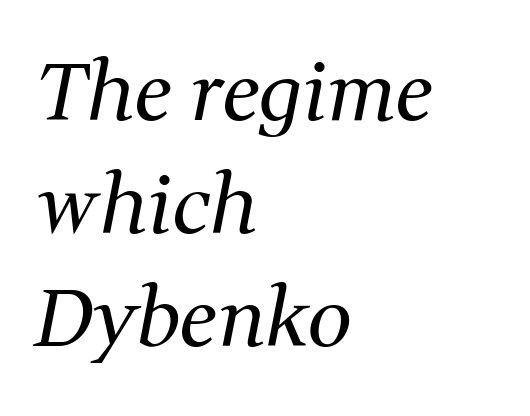
This sample is left-justified, so line endings fall wherever the words run out. The letters advance in unequal steps, a hallmark of proportional type. Observe the ordinary spacing: letters are neighbours, not strangers. Nobody drew a line under any word here. A normal amount of white space separates one row of letters from the next.
